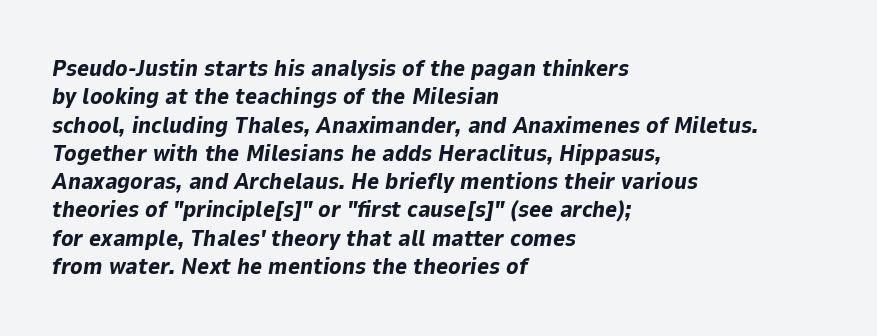
Q: Is the text bold? A: Yes.
Q: Is the text italic (slanted)? A: Yes, it leans right by about 9 degrees.
Q: Is the text underlined? A: No.
Q: How is the paragraph aligned? A: Left-aligned.
Q: Is the spacing between letters normal or unusually wide? A: Normal.
